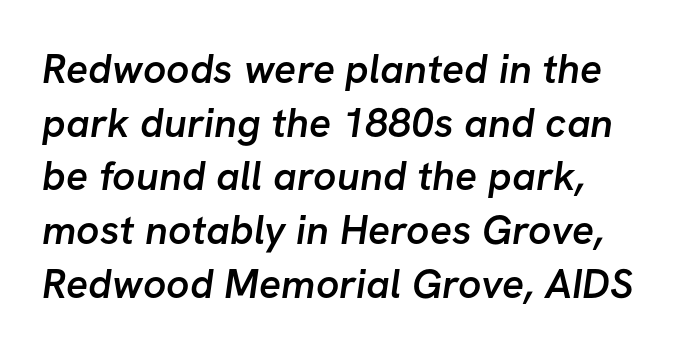
{"serif": "no", "bold": "semi", "weight": "semibold", "width": "normal", "stroke_contrast": "low", "x_height": "medium", "monospaced": "no", "underline": "no", "align": "left", "line_spacing": "normal", "line_spacing_ratio": 1.31, "letter_spacing": "normal", "letter_spacing_em": 0.0, "glyph_px": 41}
